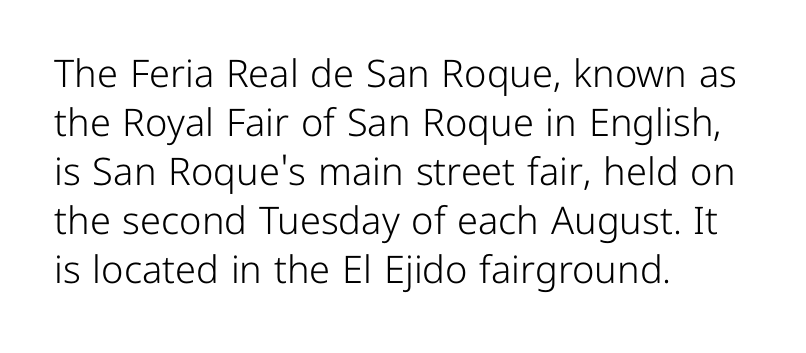
{"serif": "no", "italic": "no", "bold": "no", "weight": "light", "width": "normal", "stroke_contrast": "low", "x_height": "medium", "monospaced": "no", "underline": "no", "align": "left", "line_spacing": "normal", "line_spacing_ratio": 1.29, "letter_spacing": "normal", "letter_spacing_em": 0.0, "glyph_px": 38}
